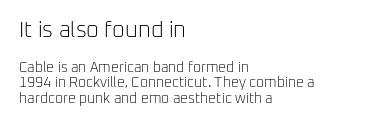
Quick note: underline off. Whoever set this made the first block the dominant, larger element. Posture: upright roman. There is no visible air inserted between adjacent glyphs.
